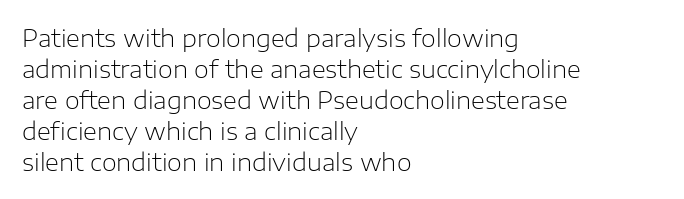
These lines keep a tight, regular rhythm from letter to letter. Notice how descenders clear the ascenders below comfortably — that's standard leading. These lines were composed using upright roman letters. One-word summary of the alignment: left. Nobody drew a line under any word here. The typesetting does not lean heavy: it is not bold.
